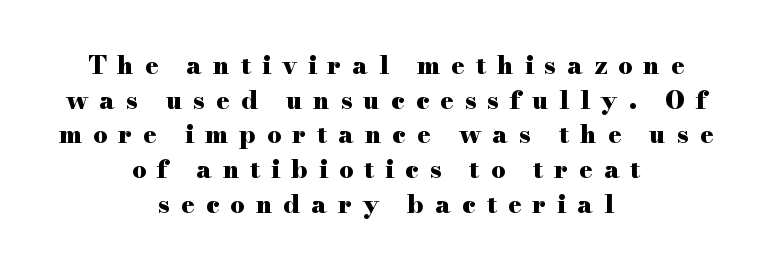
Q: Is the text bold? A: Yes.
Q: Is the text italic (slanted)? A: No, it is upright.
Q: Is the text underlined? A: No.
Q: How is the paragraph aligned? A: Centered.
Q: Is the spacing between letters normal or unusually wide? A: Unusually wide.
Q: Is the spacing between lines tight, normal or loose? A: Normal.
